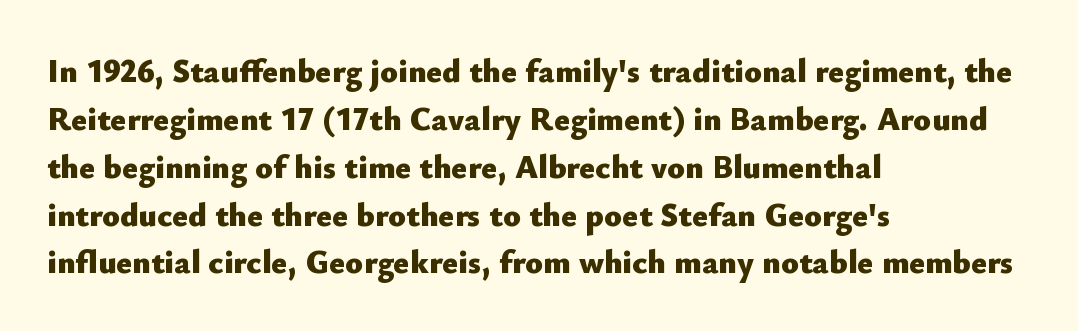
{"serif": "no", "italic": "no", "bold": "yes", "weight": "heavy", "width": "normal", "stroke_contrast": "low", "x_height": "small", "monospaced": "no", "underline": "no", "align": "left", "line_spacing": "normal", "line_spacing_ratio": 1.45, "letter_spacing": "normal", "letter_spacing_em": 0.0, "glyph_px": 33}
